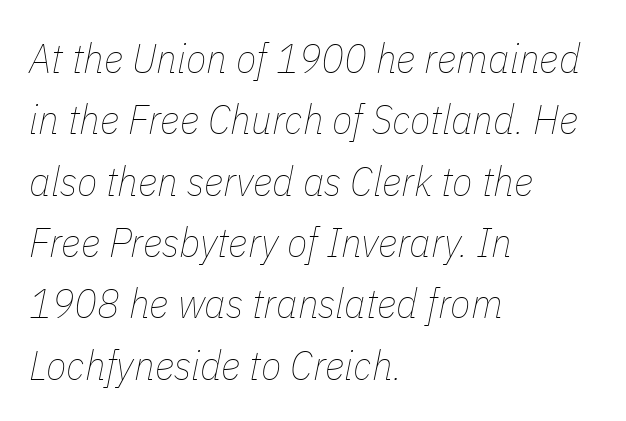
The image shows 42 px thin, condensed type, italic (leaning right); set left-aligned, normal line spacing (1.46x), normal letter spacing, not underlined; low stroke contrast and a medium x-height.
